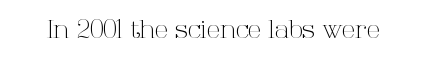
Q: Is the text bold? A: No.
Q: Is the text italic (slanted)? A: No, it is upright.
Q: Is the text underlined? A: No.
Q: Is the spacing between letters normal or unusually wide? A: Normal.
